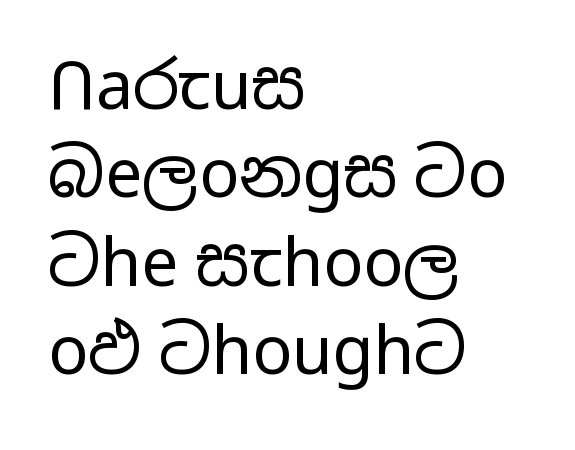
The image shows 66 px regular-weight, wide sans-serif type, upright; set left-aligned, normal line spacing (1.34x), normal letter spacing, not underlined; low stroke contrast and a medium x-height.
